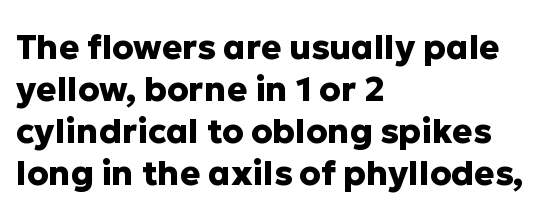
Q: Is the text bold? A: Yes.
Q: Is the text italic (slanted)? A: No, it is upright.
Q: Is the typeface a serif or a sans-serif typeface? A: Sans-serif.
Q: Is the text underlined? A: No.
Q: How is the paragraph aligned? A: Left-aligned.
Q: Is the spacing between letters normal or unusually wide? A: Normal.
Q: Width (condensed, normal, or wide)? A: Normal.
Q: Stroke contrast? A: Low.
Q: x-height? A: Medium.
Q: Monospaced? A: No.
